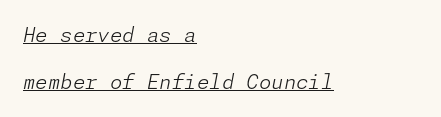
Q: Is the text bold? A: No.
Q: Is the text italic (slanted)? A: Yes, it leans right by about 11 degrees.
Q: Is the text underlined? A: Yes.
Q: How is the paragraph aligned? A: Left-aligned.
Q: Is the spacing between letters normal or unusually wide? A: Normal.
Q: Is the spacing between lines tight, normal or loose? A: Loose.
